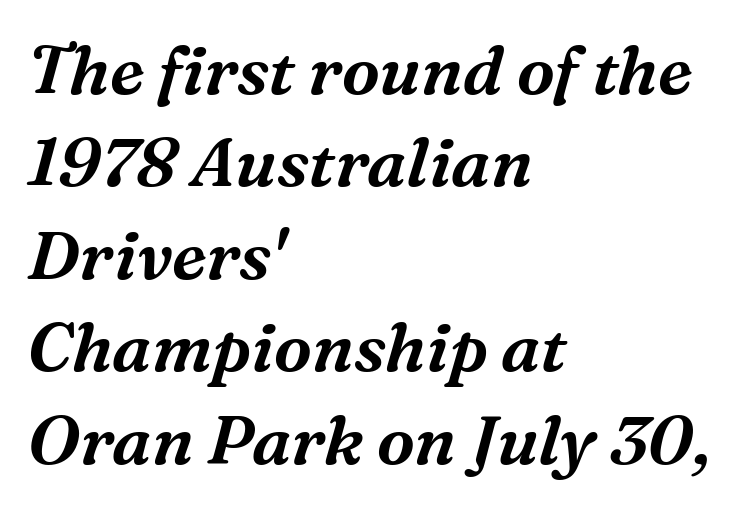
The image shows 68 px serif type, italic (leaning right); set left-aligned, normal line spacing (1.36x), normal letter spacing, not underlined; medium stroke contrast and a medium x-height.
